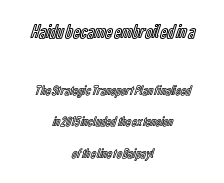
In this sample the first text group is rendered at the bigger scale. The baseline area is clear. Students, note that the glyphs here touch the page at normal intervals. The vertical gap from one line to the next is large.
